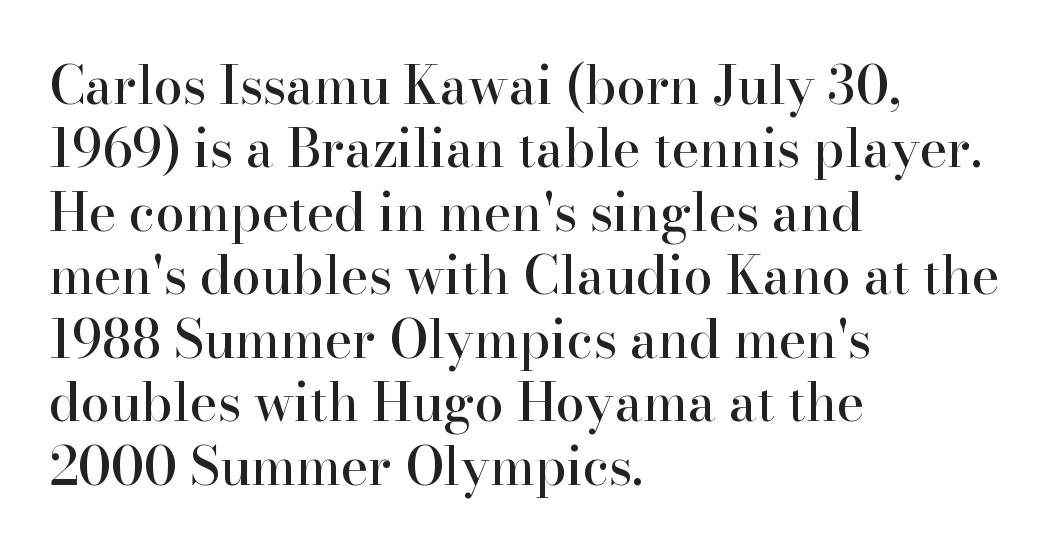
Q: Is the text italic (slanted)? A: No, it is upright.
Q: Is the typeface a serif or a sans-serif typeface? A: Serif.
Q: Is the text underlined? A: No.
Q: How is the paragraph aligned? A: Left-aligned.
Q: Is the spacing between letters normal or unusually wide? A: Normal.
Q: Width (condensed, normal, or wide)? A: Normal.
Q: Stroke contrast? A: High.
Q: x-height? A: Small.
Q: Monospaced? A: No.
